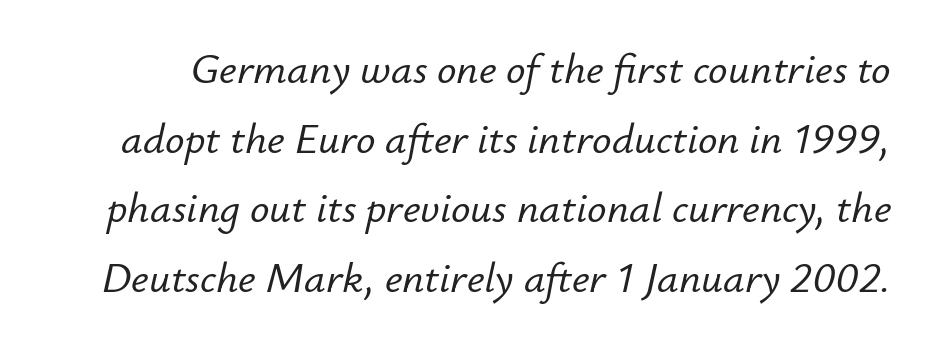
The image shows 43 px text type, italic (leaning right); set normal line spacing (1.62x), normal letter spacing, not underlined; low stroke contrast and a small x-height.
